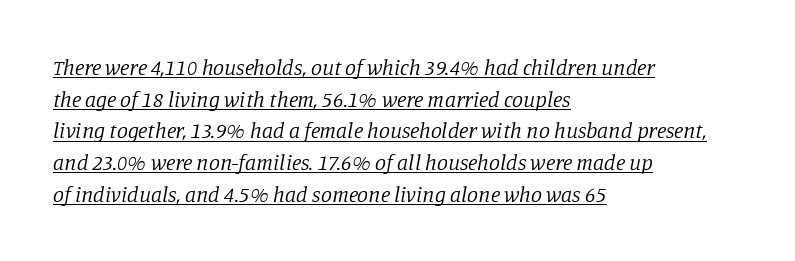
The image shows 22 px text type, italic (leaning right); set left-aligned, normal line spacing (1.44x), normal letter spacing, underlined.
